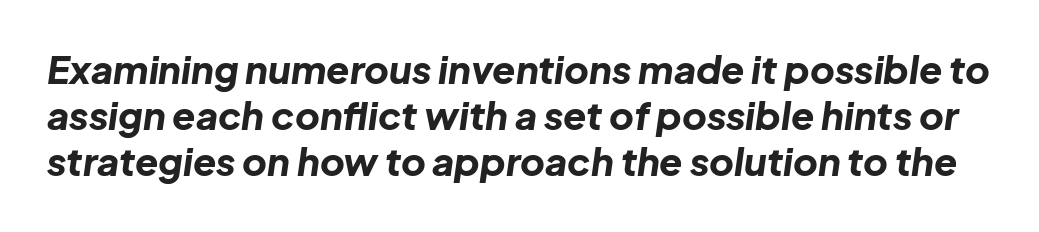
The rendering uses natural spacing where letterforms have individual widths. Emphasis-style slanted type is in use. The strip under each line holds only bare page. These lines keep a tight, regular rhythm from letter to letter. Heavy, bold letterforms.
